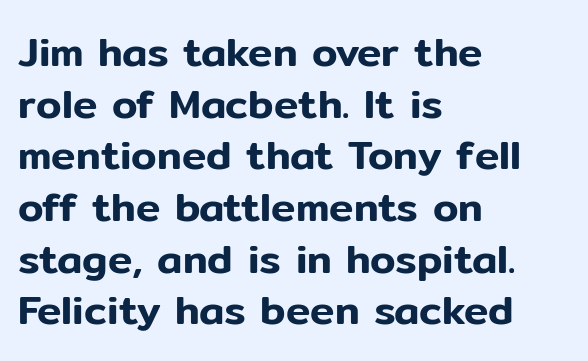
Q: Is the text italic (slanted)? A: No, it is upright.
Q: Is the typeface a serif or a sans-serif typeface? A: Sans-serif.
Q: Is the text underlined? A: No.
Q: How is the paragraph aligned? A: Left-aligned.
Q: Is the spacing between letters normal or unusually wide? A: Normal.
Q: Is the spacing between lines tight, normal or loose? A: Normal.
Q: Width (condensed, normal, or wide)? A: Normal.
Q: Stroke contrast? A: Low.
Q: x-height? A: Medium.
Q: Monospaced? A: No.
